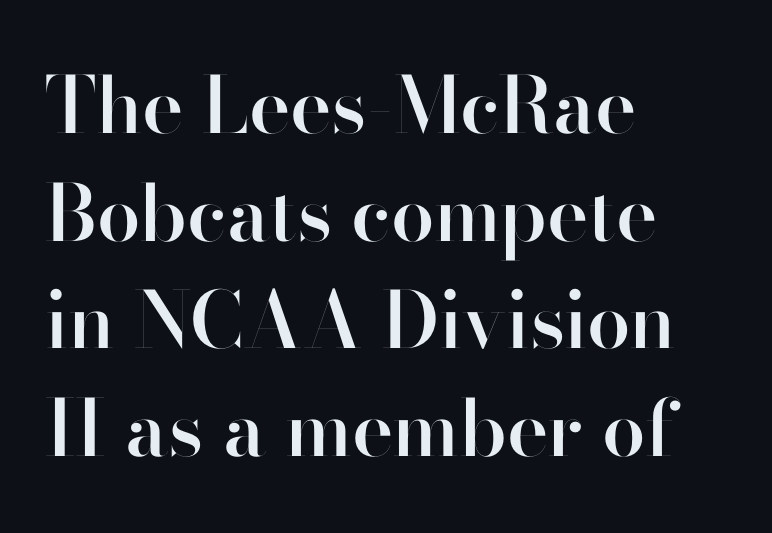
Varying glyph widths throughout — classic text-font behaviour. Where is the straight margin? On the left. Moderately thickened strokes mark this as semibold type. Posture: straight, roman, zero tilt. The zone under the glyphs is completely vacant. Each new line begins a customary step beneath the previous one.
